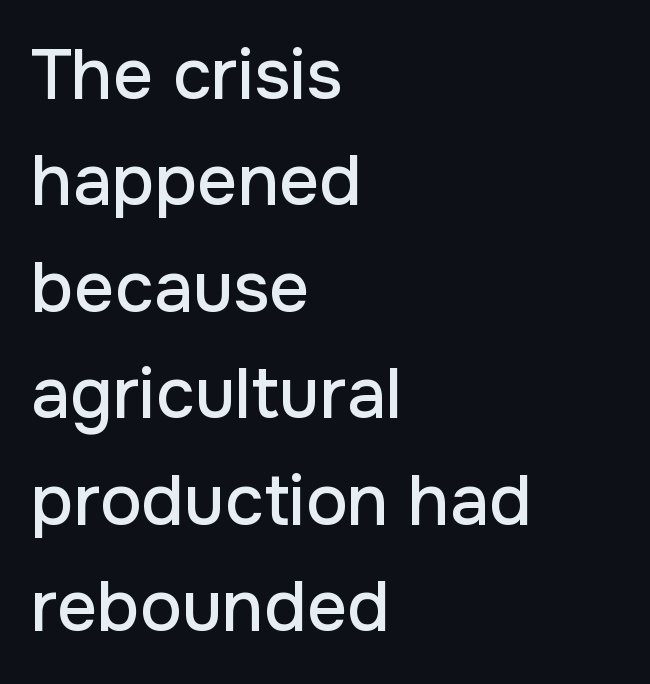
Q: Is the text italic (slanted)? A: No, it is upright.
Q: Is the typeface a serif or a sans-serif typeface? A: Sans-serif.
Q: Is the text underlined? A: No.
Q: How is the paragraph aligned? A: Left-aligned.
Q: Is the spacing between letters normal or unusually wide? A: Normal.
Q: Is the spacing between lines tight, normal or loose? A: Normal.
Q: Width (condensed, normal, or wide)? A: Normal.
Q: Stroke contrast? A: Low.
Q: x-height? A: Medium.
Q: Monospaced? A: No.
